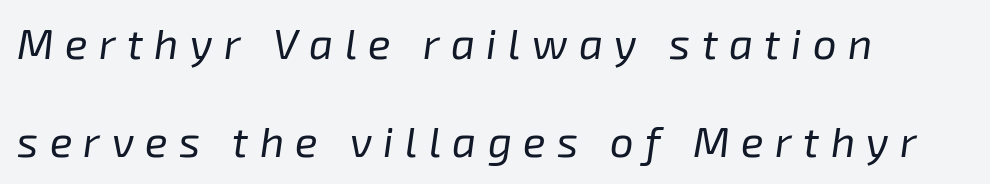
{"italic": "yes", "lean": "right", "slant_degrees": 8, "bold": "no", "weight": "regular", "width": "normal", "stroke_contrast": "low", "x_height": "medium", "monospaced": "no", "underline": "no", "align": "left", "line_spacing": "loose", "line_spacing_ratio": 2.34, "letter_spacing": "wide", "letter_spacing_em": 0.27, "glyph_px": 42}
